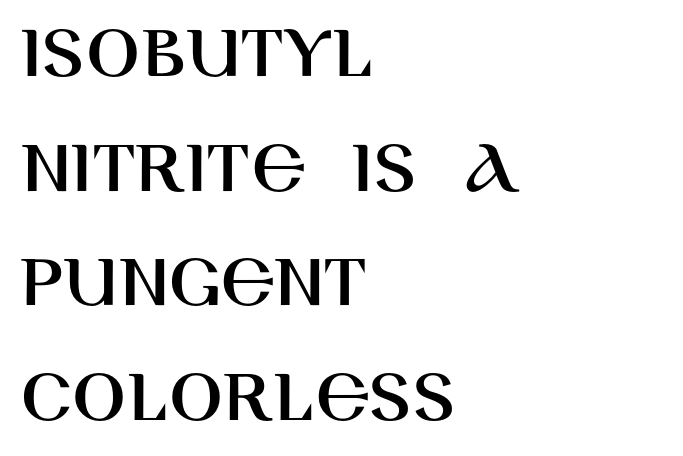
Q: Is the text italic (slanted)? A: No, it is upright.
Q: Is the typeface a serif or a sans-serif typeface? A: Sans-serif.
Q: Is the text underlined? A: No.
Q: How is the paragraph aligned? A: Left-aligned.
Q: Is the spacing between letters normal or unusually wide? A: Normal.
Q: Is the spacing between lines tight, normal or loose? A: Normal.
Q: Width (condensed, normal, or wide)? A: Normal.
Q: Stroke contrast? A: High.
Q: x-height? A: Large.
Q: Monospaced? A: No.
